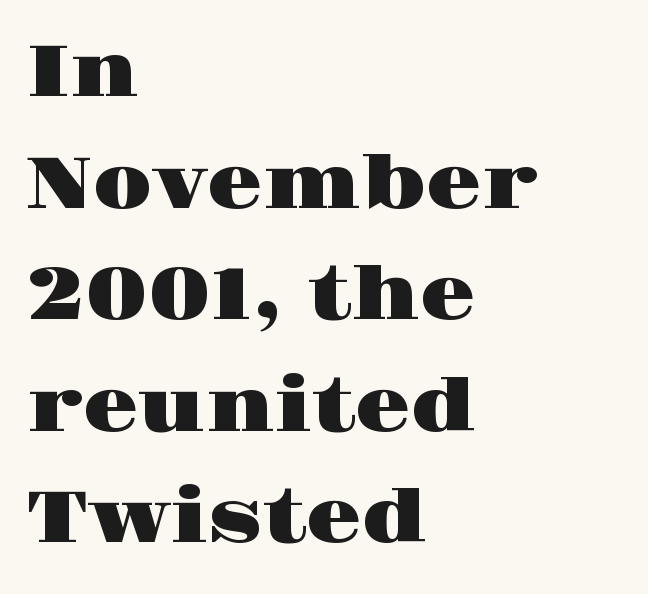
The image shows 72 px wide serif type, upright; set left-aligned, normal line spacing (1.55x), normal letter spacing, not underlined; high stroke contrast and a large x-height.
